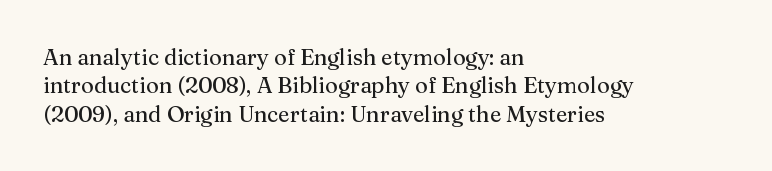
Q: Is the text italic (slanted)? A: No, it is upright.
Q: Is the text underlined? A: No.
Q: How is the paragraph aligned? A: Left-aligned.
Q: Is the spacing between letters normal or unusually wide? A: Normal.
Q: Is the spacing between lines tight, normal or loose? A: Normal.
